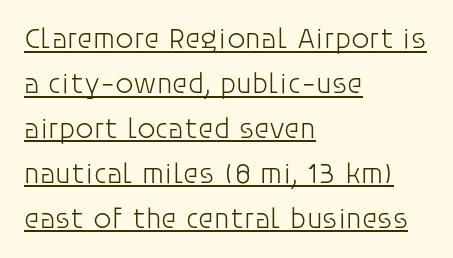
The image shows 29 px light sans-serif type, upright; set left-aligned, normal line spacing (1.55x), normal letter spacing, underlined; low stroke contrast and a large x-height.
